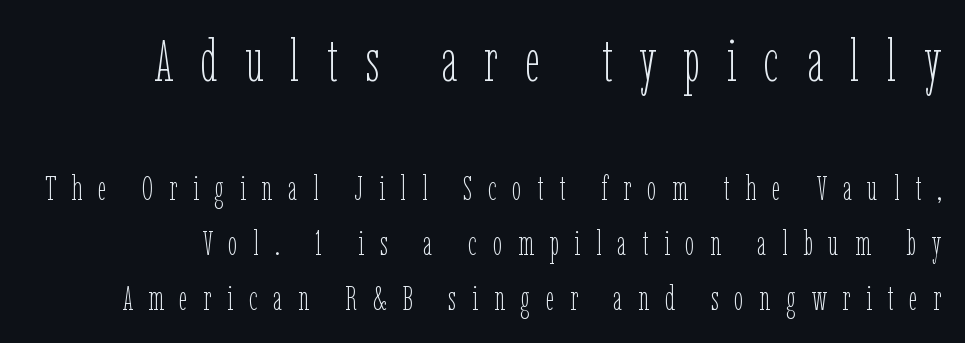
Q: Is the text bold? A: No.
Q: Is the text italic (slanted)? A: No, it is upright.
Q: Is the text underlined? A: No.
Q: Is the spacing between letters normal or unusually wide? A: Unusually wide.
Q: Is the spacing between lines tight, normal or loose? A: Normal.
Q: Which block of text is set in a larger size, the first (top) or the second (bottom)? A: The first (top) one.
Q: Width (condensed, normal, or wide)? A: Condensed.
Q: Stroke contrast? A: Low.
Q: x-height? A: Medium.
Q: Monospaced? A: No.
